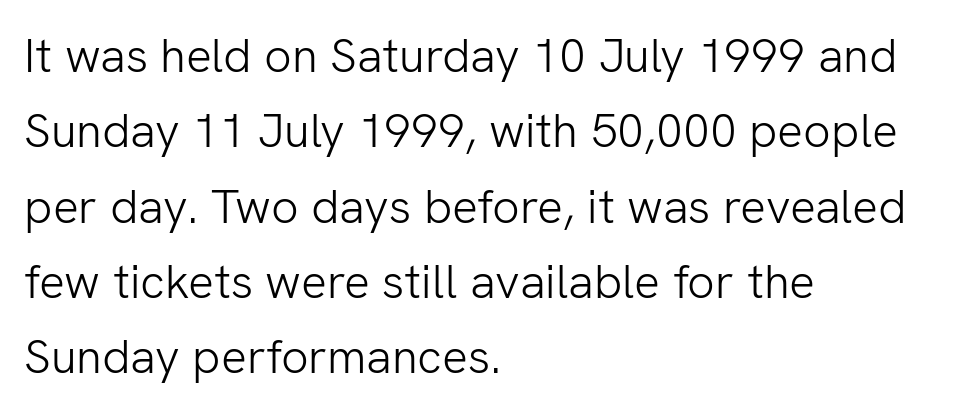
The passage shown stacks its lines at a standard gap. This rendering leaves character spacing at its baseline value. Just letters on the line, the space beneath them empty. A light-to-regular cut is what we see here.
